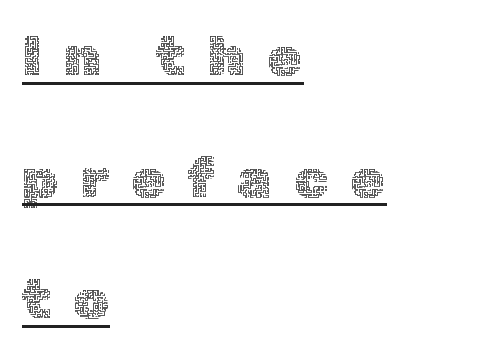
Q: Is the text bold? A: No.
Q: Is the text italic (slanted)? A: No, it is upright.
Q: Is the text underlined? A: Yes.
Q: How is the paragraph aligned? A: Left-aligned.
Q: Is the spacing between letters normal or unusually wide? A: Unusually wide.
Q: Is the spacing between lines tight, normal or loose? A: Loose.
Q: Width (condensed, normal, or wide)? A: Normal.
Q: x-height? A: Medium.
Q: Monospaced? A: No.
